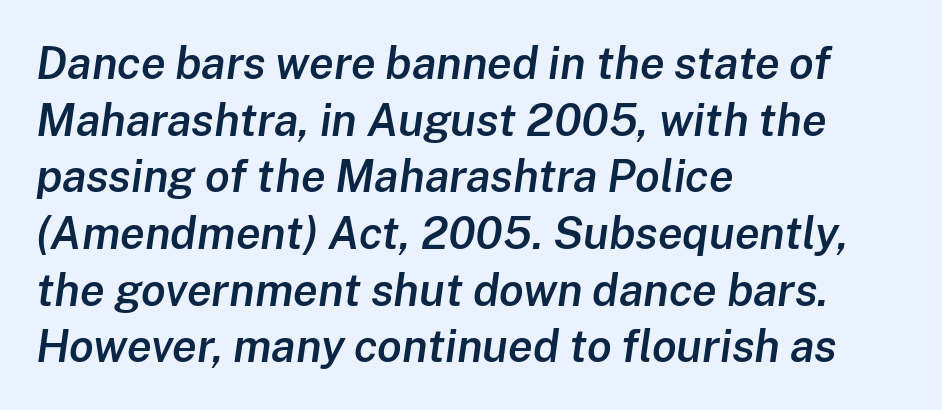
The image shows 45 px semibold type, italic (leaning right); set left-aligned, normal line spacing (1.26x), normal letter spacing, not underlined; low stroke contrast and a medium x-height.
